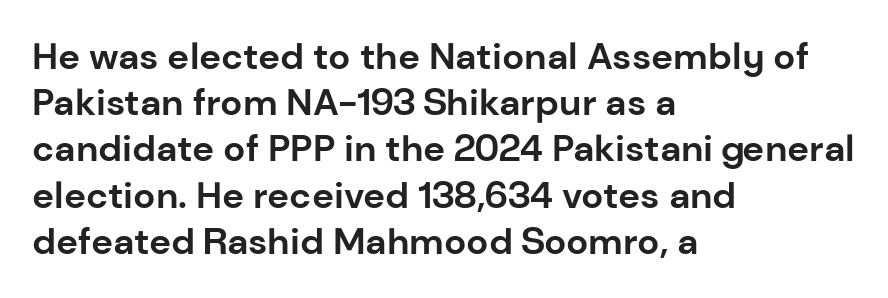
{"serif": "no", "italic": "no", "bold": "yes", "weight": "bold", "width": "normal", "stroke_contrast": "low", "x_height": "medium", "monospaced": "no", "underline": "no", "align": "left", "line_spacing": "normal", "line_spacing_ratio": 1.25, "letter_spacing": "normal", "letter_spacing_em": 0.0, "glyph_px": 37}
